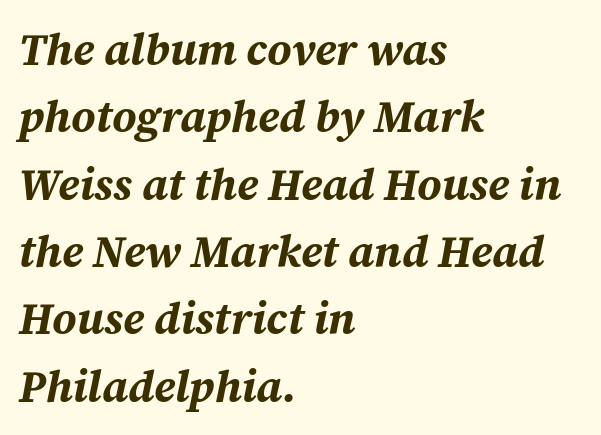
The image shows 44 px bold type, italic (leaning right); set left-aligned, normal line spacing (1.53x), normal letter spacing, not underlined; medium stroke contrast and a medium x-height.
